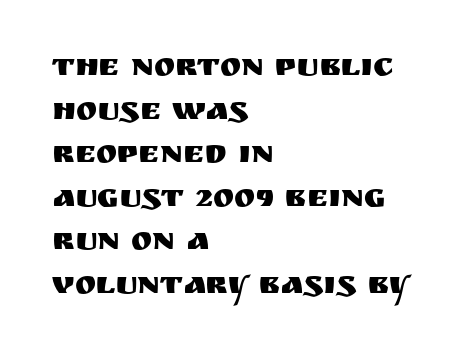
The image shows 32 px sans-serif type, upright; set left-aligned, normal line spacing (1.36x), normal letter spacing, not underlined; medium stroke contrast and a large x-height.
